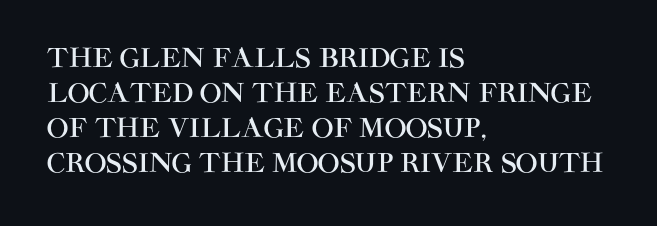
{"italic": "no", "underline": "no", "align": "left", "line_spacing": "normal", "line_spacing_ratio": 1.34, "letter_spacing": "normal", "letter_spacing_em": 0.0, "glyph_px": 26}
